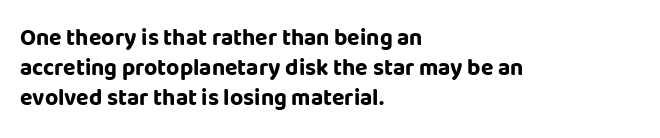
The image shows 23 px bold type, upright; set left-aligned, normal line spacing (1.3x), normal letter spacing, not underlined.
